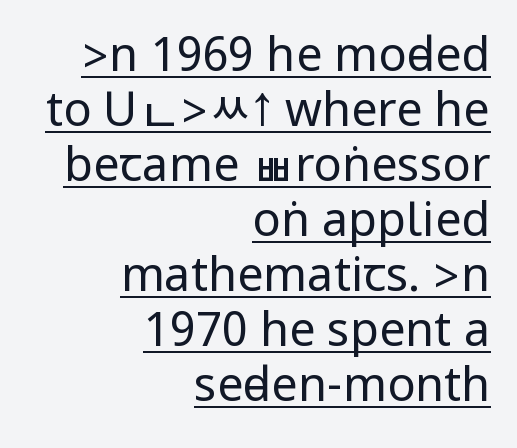
{"serif": "no", "italic": "no", "bold": "no", "weight": "regular", "width": "condensed", "stroke_contrast": "low", "underline": "yes", "align": "right", "line_spacing_ratio": 1.17, "letter_spacing": "normal", "letter_spacing_em": 0.0, "glyph_px": 47}
